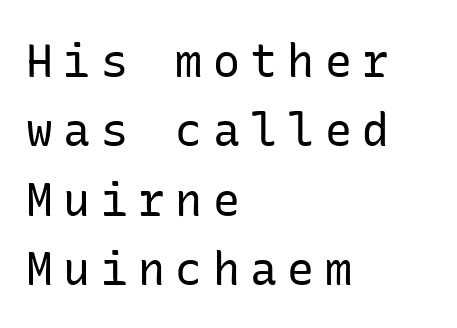
The image shows 45 px regular-weight sans-serif type, upright; set left-aligned, normal line spacing (1.54x), unusually wide letter spacing (+0.23 em), not underlined; low stroke contrast and a medium x-height.
